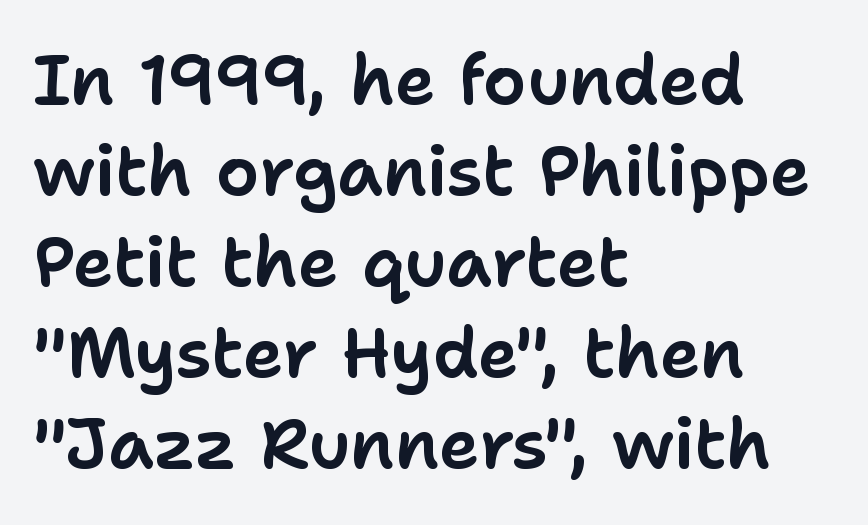
{"serif": "no", "italic": "no", "width": "normal", "stroke_contrast": "low", "x_height": "medium", "monospaced": "no", "underline": "no", "align": "left", "line_spacing": "normal", "line_spacing_ratio": 1.32, "letter_spacing": "normal", "letter_spacing_em": 0.0, "glyph_px": 69}
